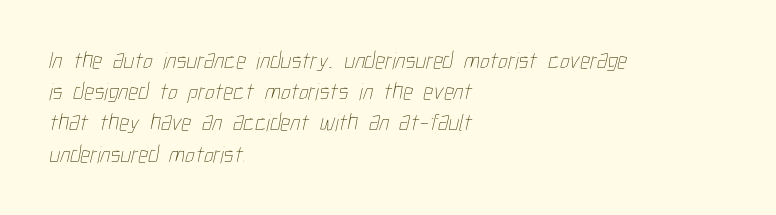
The image shows 24 px text type; set left-aligned, normal line spacing (1.3x), normal letter spacing, not underlined.
